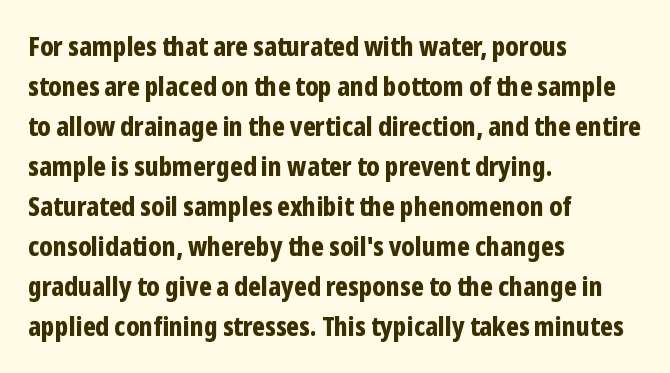
Q: Is the text bold? A: Yes.
Q: Is the text italic (slanted)? A: No, it is upright.
Q: Is the text underlined? A: No.
Q: How is the paragraph aligned? A: Left-aligned.
Q: Is the spacing between letters normal or unusually wide? A: Normal.
Q: Is the spacing between lines tight, normal or loose? A: Normal.
